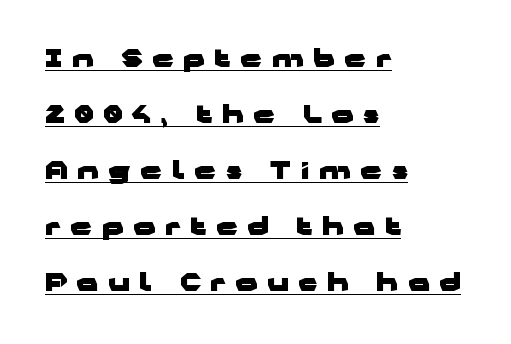
The paragraph shown leans on its left margin. The rendering inserts visible extra space after every character. Vertically, the passage feels expansive, rows floating well apart. A rule runs beneath these lines of type. Quick note: not italic, upright.
